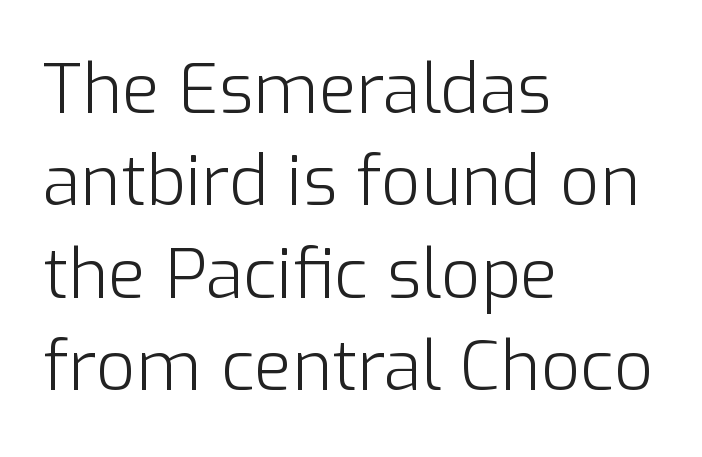
The face used here is proportionally spaced, like ordinary book or web type. Observe the ordinary spacing: letters are neighbours, not strangers. The space between consecutive lines is moderate. Heaviness? Minimal to ordinary, like unemphasized prose. Posture: straight, roman, zero tilt.
